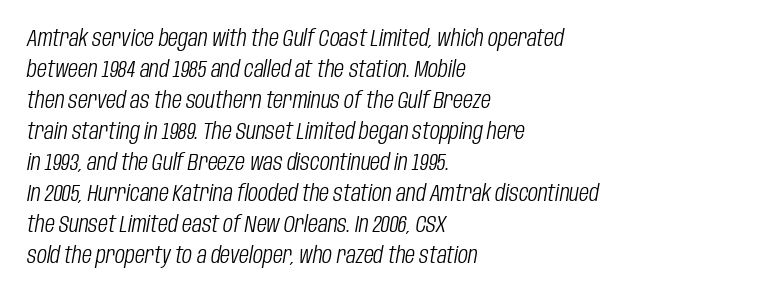
The image shows 23 px text type, italic (leaning right); set left-aligned, normal line spacing (1.35x), normal letter spacing, not underlined.
